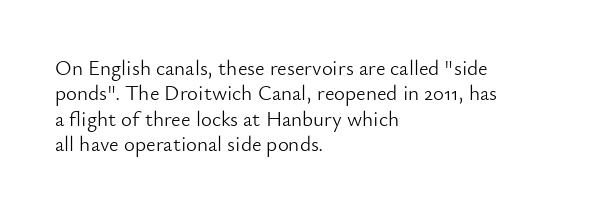
A bare baseline throughout the passage. Line beginnings align vertically; line endings do not. This sample uses plain, unmodified letter spacing. Posture: straight, roman, zero tilt. Is this a heavy cut? Hardly; it is regular or lighter.
